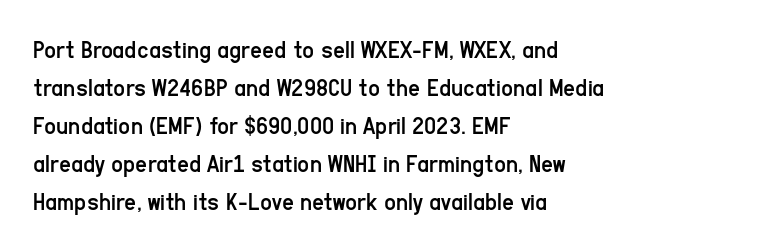
Visually the block forms a straight wall on the left and a jagged coastline on the right. Caption: standard tracking, unaltered. The type sits square on the baseline with zero lean. Weight: not bold — regular or lighter.
